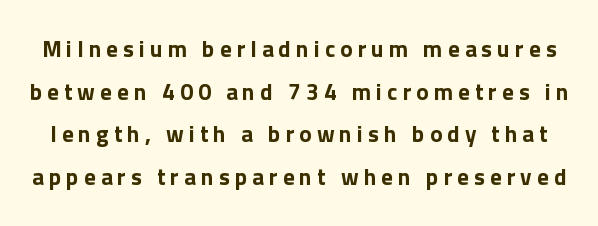
{"italic": "no", "underline": "no", "line_spacing_ratio": 1.85, "letter_spacing": "wide", "letter_spacing_em": 0.22, "glyph_px": 23}
